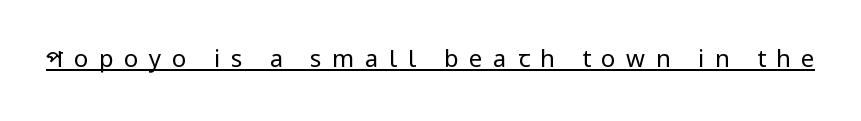
Q: Is the text bold? A: No.
Q: Is the text italic (slanted)? A: No, it is upright.
Q: Is the text underlined? A: Yes.
Q: Is the spacing between letters normal or unusually wide? A: Unusually wide.
